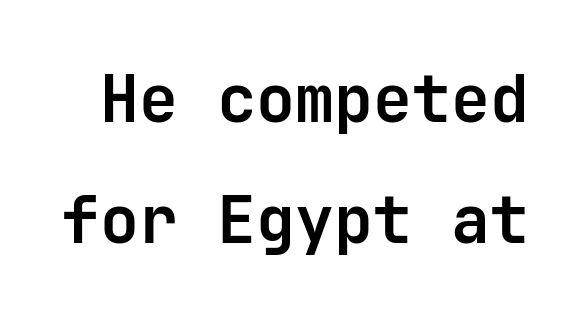
The image shows 65 px bold sans-serif type, upright, monospaced; set line spacing 1.86x, normal letter spacing, not underlined; low stroke contrast and a medium x-height.
